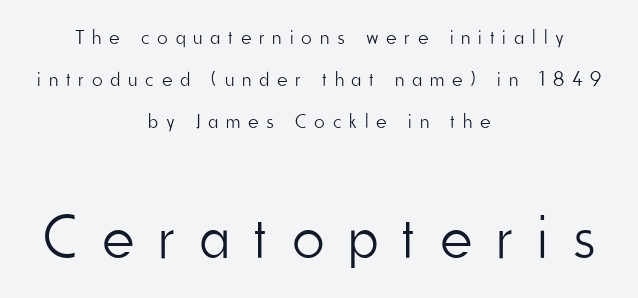
{"serif": "no", "italic": "no", "bold": "no", "weight": "light", "width": "condensed", "stroke_contrast": "low", "x_height": "small", "monospaced": "no", "underline": "no", "align": "center", "line_spacing": "loose", "line_spacing_ratio": 2.1, "letter_spacing": "wide", "letter_spacing_em": 0.41, "larger_block": "second", "size_ratio": 3.05, "glyph_px": 61}
